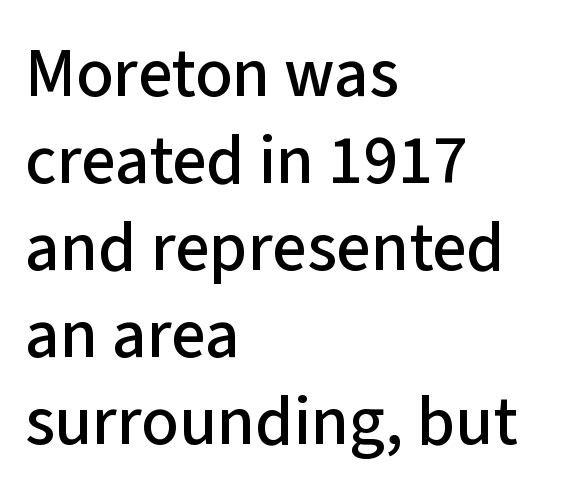
Q: Is the text italic (slanted)? A: No, it is upright.
Q: Is the typeface a serif or a sans-serif typeface? A: Sans-serif.
Q: Is the text underlined? A: No.
Q: How is the paragraph aligned? A: Left-aligned.
Q: Is the spacing between letters normal or unusually wide? A: Normal.
Q: Is the spacing between lines tight, normal or loose? A: Normal.
Q: Width (condensed, normal, or wide)? A: Normal.
Q: Stroke contrast? A: Low.
Q: x-height? A: Medium.
Q: Monospaced? A: No.
